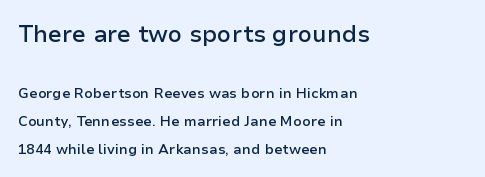
Q: Is the text bold? A: Semi-bold.
Q: Is the text italic (slanted)? A: No, it is upright.
Q: Is the text underlined? A: No.
Q: How is the paragraph aligned? A: Left-aligned.
Q: Is the spacing between letters normal or unusually wide? A: Normal.
Q: Is the spacing between lines tight, normal or loose? A: Loose.
Q: Which block of text is set in a larger size, the first (top) or the second (bottom)? A: The first (top) one.
